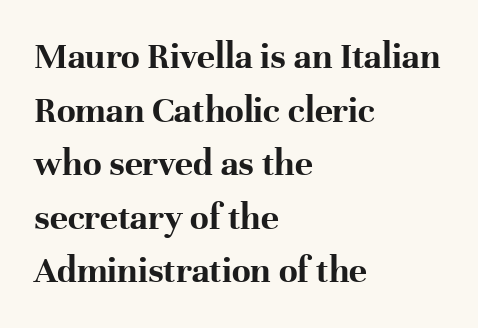
Q: Is the text bold? A: Yes.
Q: Is the text italic (slanted)? A: No, it is upright.
Q: Is the typeface a serif or a sans-serif typeface? A: Serif.
Q: Is the text underlined? A: No.
Q: How is the paragraph aligned? A: Left-aligned.
Q: Is the spacing between letters normal or unusually wide? A: Normal.
Q: Is the spacing between lines tight, normal or loose? A: Normal.
Q: Width (condensed, normal, or wide)? A: Normal.
Q: Stroke contrast? A: High.
Q: x-height? A: Medium.
Q: Monospaced? A: No.
